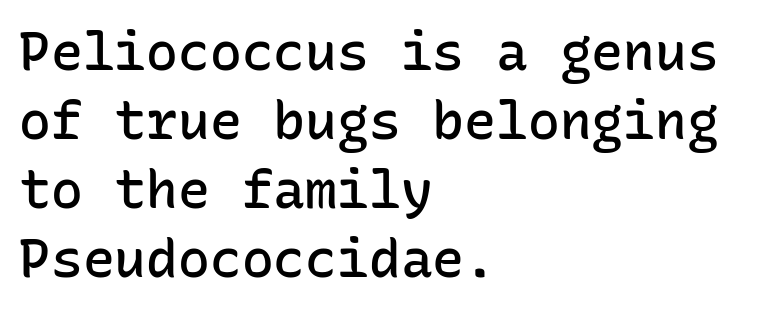
Q: Is the text bold? A: Semi-bold.
Q: Is the text italic (slanted)? A: No, it is upright.
Q: Is the typeface a serif or a sans-serif typeface? A: Sans-serif.
Q: Is the text underlined? A: No.
Q: How is the paragraph aligned? A: Left-aligned.
Q: Is the spacing between letters normal or unusually wide? A: Normal.
Q: Is the spacing between lines tight, normal or loose? A: Normal.
Q: Width (condensed, normal, or wide)? A: Normal.
Q: Stroke contrast? A: Low.
Q: x-height? A: Medium.
Q: Monospaced? A: Yes.
